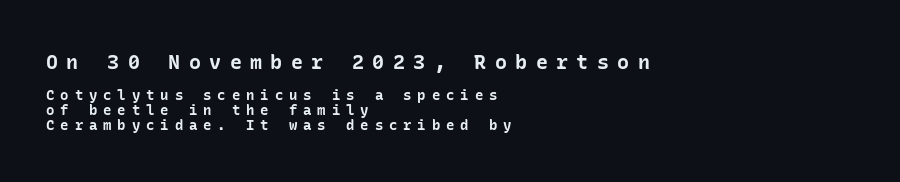
Only glyphs here, with clear space below each row. Cramped leading. These lines are set flush left with a ragged right edge. Between one letter and the next there's a generous, obvious gap. Does the lettering tilt? It doesn't — this is upright.
